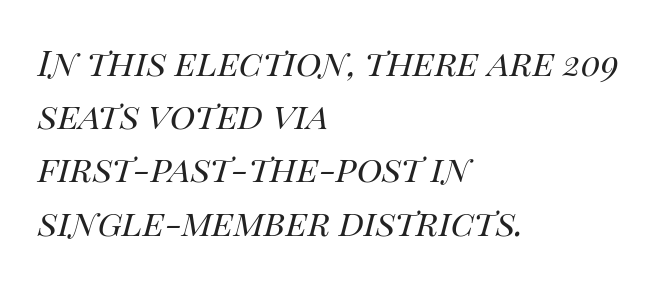
{"italic": "yes", "lean": "right", "slant_degrees": 14, "bold": "no", "weight": "regular", "width": "normal", "stroke_contrast": "high", "x_height": "large", "monospaced": "no", "underline": "no", "align": "left", "line_spacing": "normal", "line_spacing_ratio": 1.52, "letter_spacing": "normal", "letter_spacing_em": 0.0, "glyph_px": 35}
